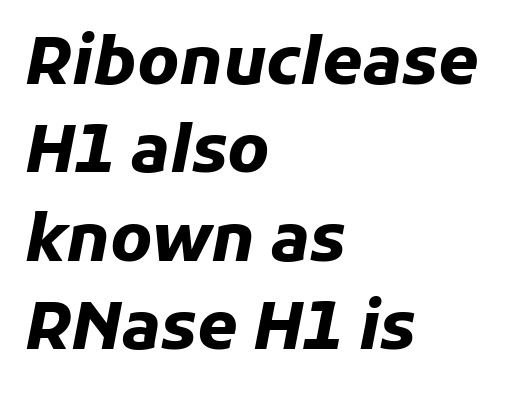
Q: Is the text bold? A: Yes.
Q: Is the text italic (slanted)? A: Yes, it leans right by about 11 degrees.
Q: Is the text underlined? A: No.
Q: How is the paragraph aligned? A: Left-aligned.
Q: Is the spacing between letters normal or unusually wide? A: Normal.
Q: Is the spacing between lines tight, normal or loose? A: Normal.
Q: Width (condensed, normal, or wide)? A: Normal.
Q: Stroke contrast? A: Low.
Q: x-height? A: Medium.
Q: Monospaced? A: No.
